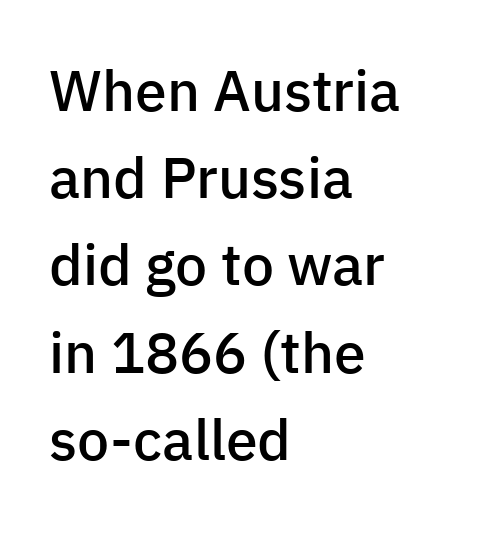
{"serif": "no", "italic": "no", "bold": "semi", "weight": "semibold", "width": "normal", "stroke_contrast": "low", "x_height": "medium", "monospaced": "no", "underline": "no", "align": "left", "line_spacing": "normal", "line_spacing_ratio": 1.53, "letter_spacing": "normal", "letter_spacing_em": 0.0, "glyph_px": 57}
